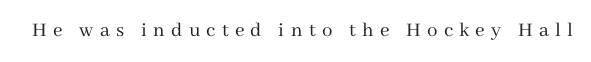
Is this a heavy cut? Hardly; it is regular or lighter. The space beneath each line is pristine and unruled. This sample uses expanded letter spacing, leaving extra air between glyphs. Do the letters lean? They stand straight.
